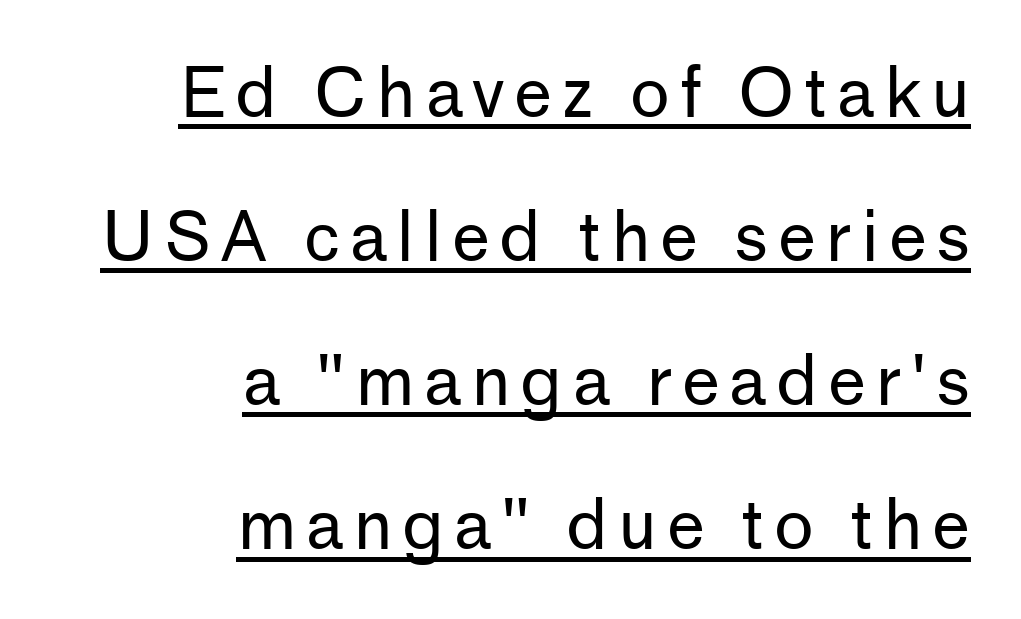
The letters stand upright; this is a roman face. The rendering anchors every line to the right-hand side. The passage shown is typed in a proportional face where columns would drift. The strokes carry an ordinary text weight at most. The rendering uses the underline text-decoration. A typesetter would call this leading open, well beyond the default.
